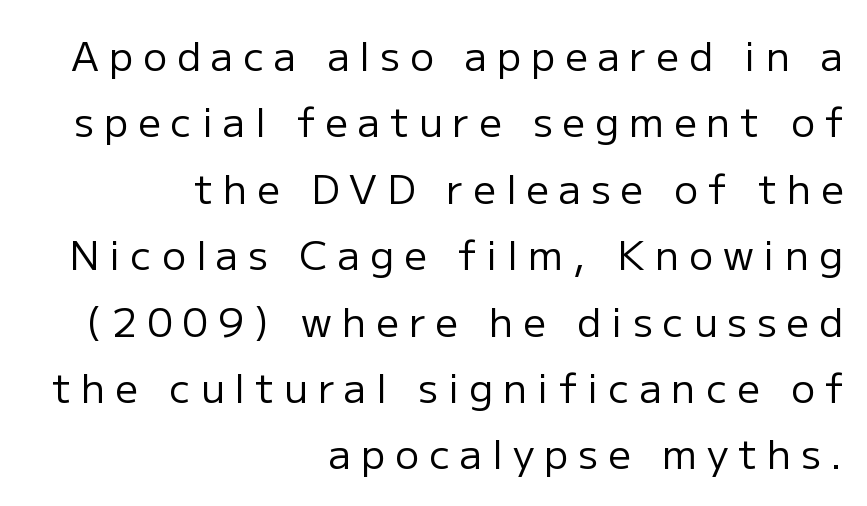
Q: Is the text bold? A: No.
Q: Is the text italic (slanted)? A: No, it is upright.
Q: Is the typeface a serif or a sans-serif typeface? A: Sans-serif.
Q: Is the text underlined? A: No.
Q: How is the paragraph aligned? A: Right-aligned.
Q: Is the spacing between letters normal or unusually wide? A: Unusually wide.
Q: Is the spacing between lines tight, normal or loose? A: Normal.
Q: Width (condensed, normal, or wide)? A: Normal.
Q: Stroke contrast? A: Low.
Q: x-height? A: Medium.
Q: Monospaced? A: No.
